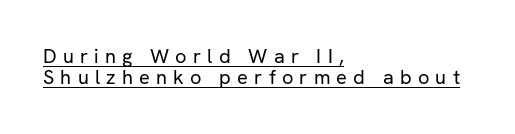
The image shows 20 px text type, upright; set left-aligned, tight line spacing (1.05x), unusually wide letter spacing (+0.31 em), underlined.
